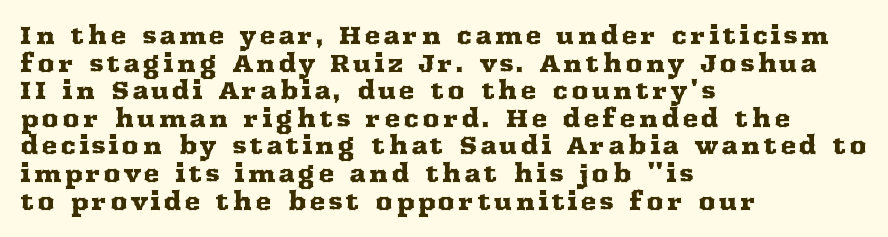
{"italic": "no", "underline": "no", "align": "left", "line_spacing": "tight", "line_spacing_ratio": 1.15, "glyph_px": 24}
